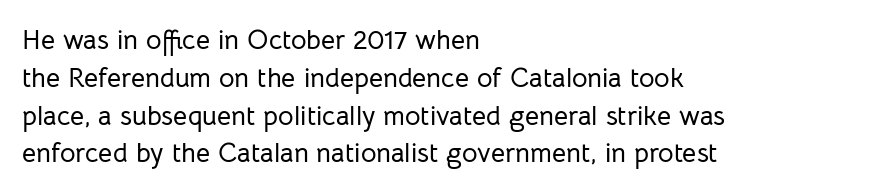
Q: Is the text italic (slanted)? A: No, it is upright.
Q: Is the text underlined? A: No.
Q: How is the paragraph aligned? A: Left-aligned.
Q: Is the spacing between letters normal or unusually wide? A: Normal.
Q: Is the spacing between lines tight, normal or loose? A: Normal.
